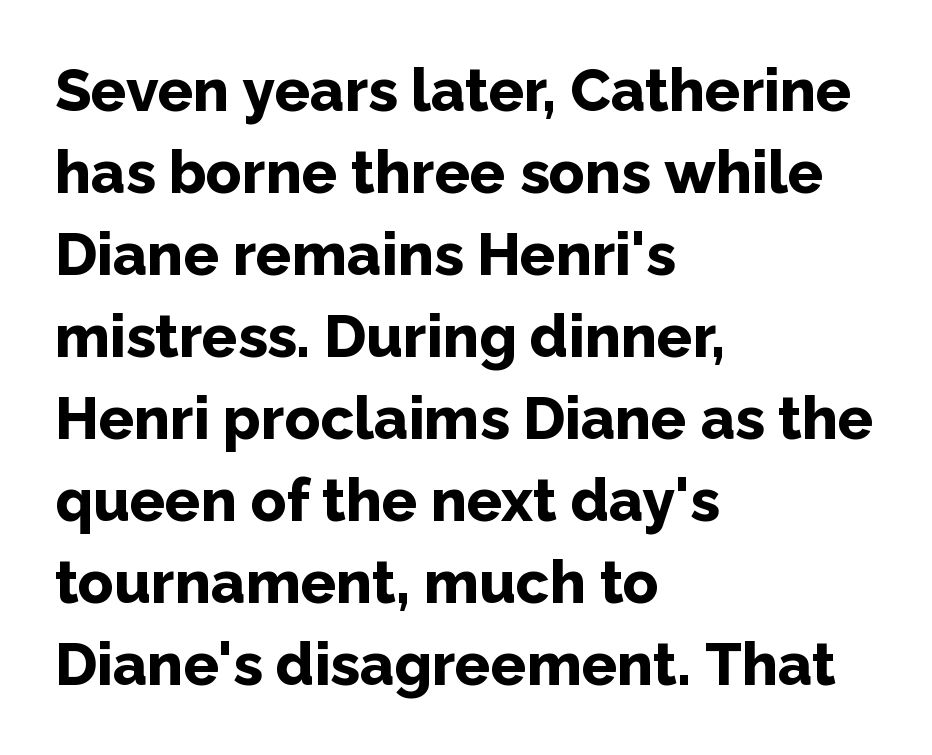
Q: Is the text bold? A: Yes.
Q: Is the text italic (slanted)? A: No, it is upright.
Q: Is the typeface a serif or a sans-serif typeface? A: Sans-serif.
Q: Is the text underlined? A: No.
Q: How is the paragraph aligned? A: Left-aligned.
Q: Is the spacing between letters normal or unusually wide? A: Normal.
Q: Is the spacing between lines tight, normal or loose? A: Normal.
Q: Width (condensed, normal, or wide)? A: Normal.
Q: Stroke contrast? A: Low.
Q: x-height? A: Medium.
Q: Monospaced? A: No.
